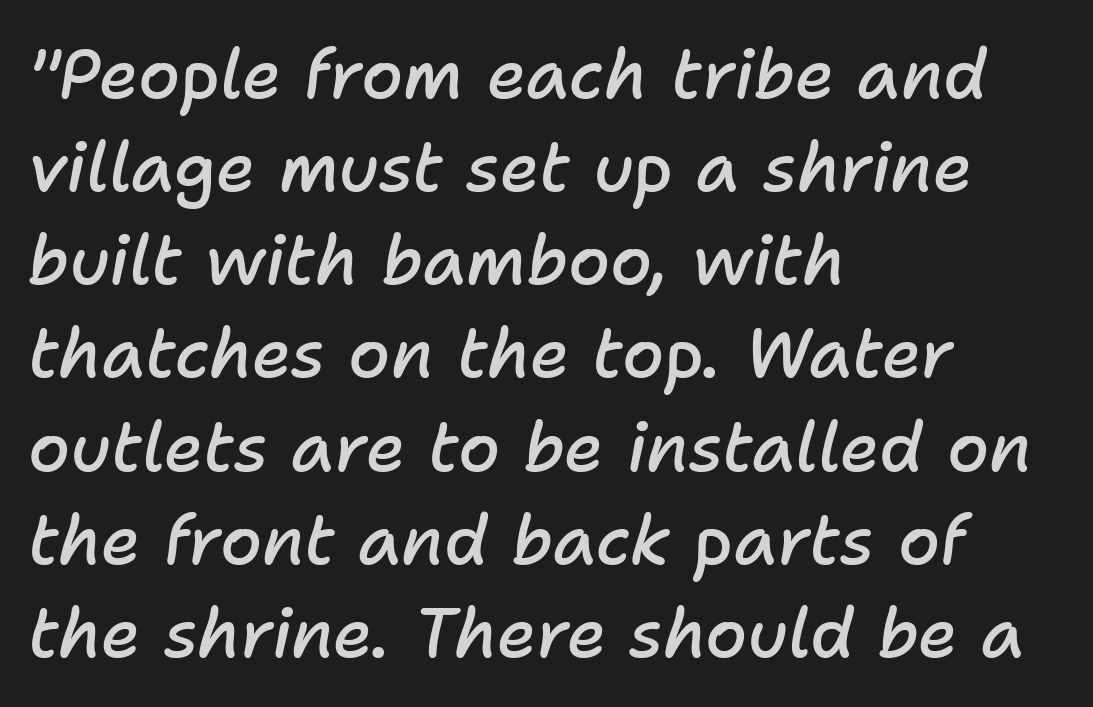
The passage shown is not underscored anywhere. In terms of letterspacing, this is plain default setting. Line starts are locked; line ends wander. Is there much room between lines? A standard amount, neither cramped nor airy. The face used here is a semibold: visibly heavier than regular, lighter than bold.
